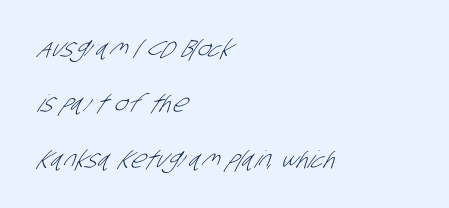
The image shows 24 px text type; set left-aligned, loose line spacing (2.31x), normal letter spacing, not underlined.
